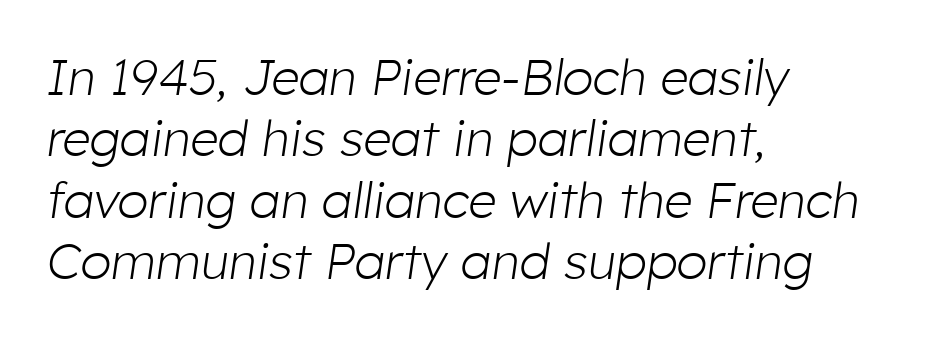
{"italic": "yes", "lean": "right", "slant_degrees": 8, "bold": "no", "weight": "light", "width": "normal", "stroke_contrast": "low", "x_height": "medium", "monospaced": "no", "underline": "no", "align": "left", "line_spacing_ratio": 1.23, "letter_spacing": "normal", "letter_spacing_em": 0.0, "glyph_px": 50}
